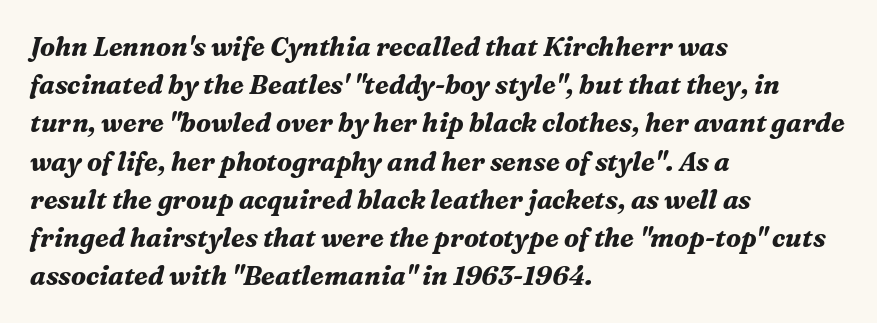
The image shows 26 px bold type, italic (leaning right); set left-aligned, normal line spacing (1.47x), normal letter spacing, not underlined.
